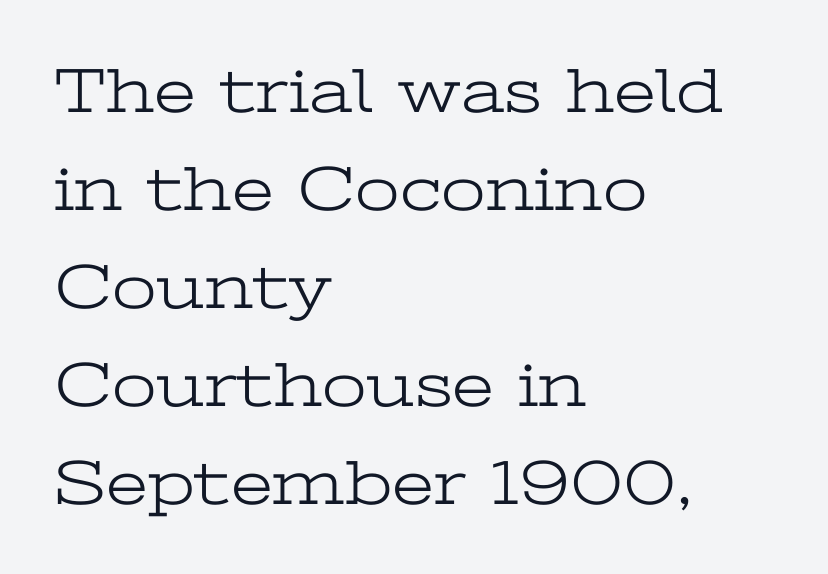
{"serif": "yes", "italic": "no", "bold": "no", "weight": "light", "width": "wide", "stroke_contrast": "low", "x_height": "medium", "monospaced": "no", "underline": "no", "align": "left", "line_spacing": "normal", "line_spacing_ratio": 1.53, "letter_spacing": "normal", "letter_spacing_em": 0.0, "glyph_px": 64}
